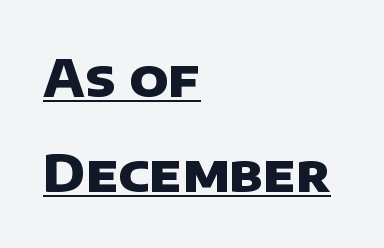
The image shows 52 px heavy sans-serif type; set left-aligned, line spacing 1.83x, normal letter spacing, underlined; low stroke contrast and a large x-height.
